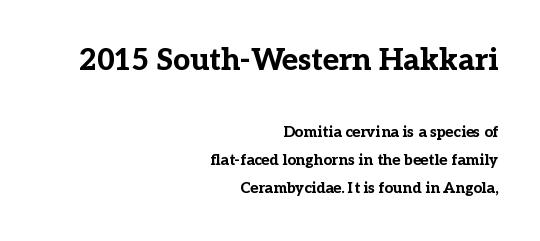
The image shows 30 px bold serif type, upright; set right-aligned, line spacing 1.89x, normal letter spacing, not underlined; the first (top) block is 2.0x larger; low stroke contrast and a medium x-height.
